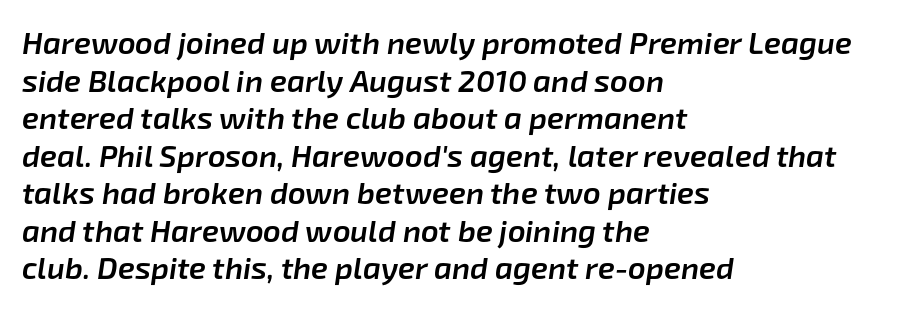
These words are printed semibold, heavier than regular yet not bold. The whole block is typeset with a tilt. The words here are not underlined. Proportional: the letters do not fall into vertical columns.
